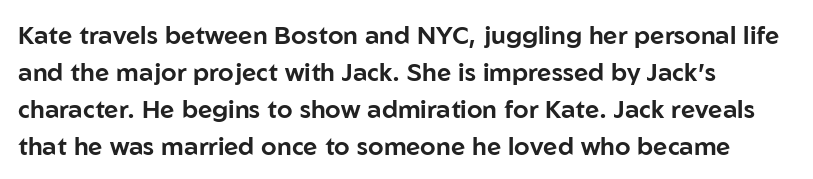
{"italic": "no", "underline": "no", "align": "left", "line_spacing": "normal", "line_spacing_ratio": 1.48, "letter_spacing": "normal", "letter_spacing_em": 0.0, "glyph_px": 25}
